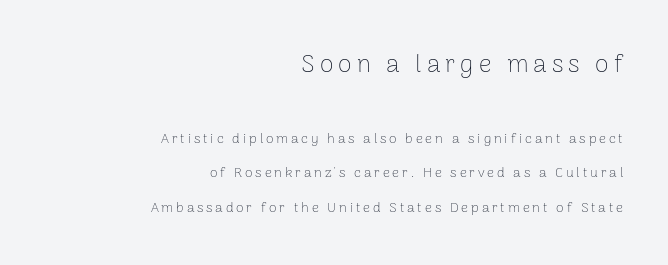
Every row of glyphs terminates at an identical x-position on the right. Regarding leading, the lines here are spaced well apart. Honestly, the letter spacing is so wide it's the main thing you notice. Rule under the text: the space is simply empty. Upright lettering throughout.
